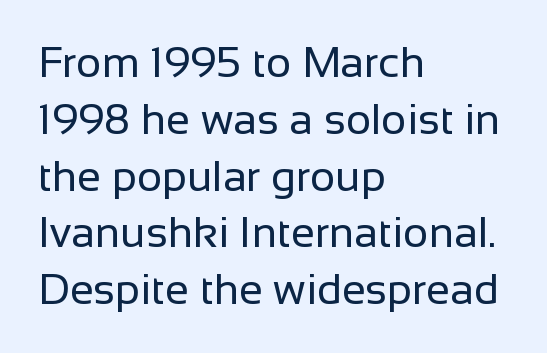
{"serif": "no", "italic": "no", "bold": "no", "weight": "regular", "width": "normal", "stroke_contrast": "low", "x_height": "medium", "monospaced": "no", "underline": "no", "align": "left", "line_spacing": "normal", "line_spacing_ratio": 1.32, "letter_spacing": "normal", "letter_spacing_em": 0.0, "glyph_px": 43}
